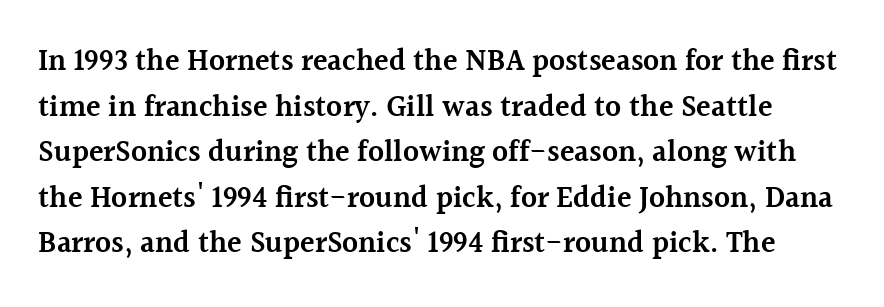
{"serif": "yes", "italic": "no", "bold": "semi", "weight": "semibold", "width": "normal", "x_height": "medium", "monospaced": "no", "underline": "no", "line_spacing": "normal", "line_spacing_ratio": 1.52, "letter_spacing": "normal", "letter_spacing_em": 0.0, "glyph_px": 30}
